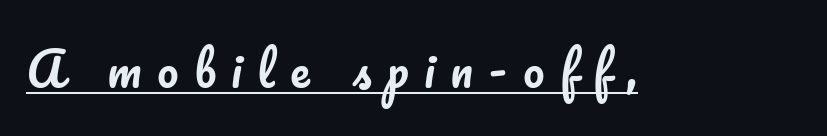
{"width": "normal", "stroke_contrast": "low", "x_height": "small", "monospaced": "no", "underline": "yes", "letter_spacing": "wide", "letter_spacing_em": 0.33, "glyph_px": 47}
